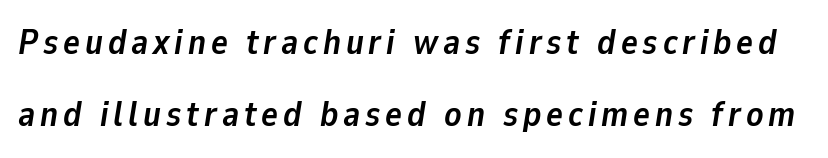
The image shows 35 px semibold type, italic (leaning right); set loose line spacing (2.07x), not underlined; low stroke contrast and a medium x-height.
